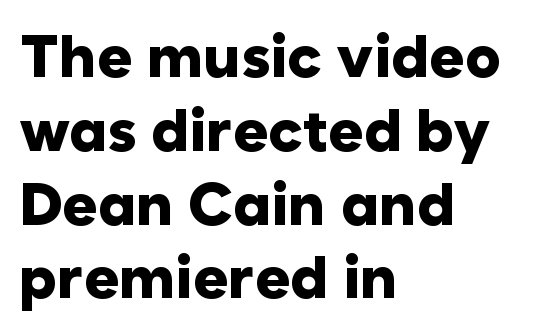
{"serif": "no", "italic": "no", "bold": "yes", "weight": "heavy", "width": "normal", "stroke_contrast": "low", "x_height": "medium", "monospaced": "no", "underline": "no", "align": "left", "line_spacing_ratio": 1.23, "letter_spacing": "normal", "letter_spacing_em": 0.0, "glyph_px": 60}
